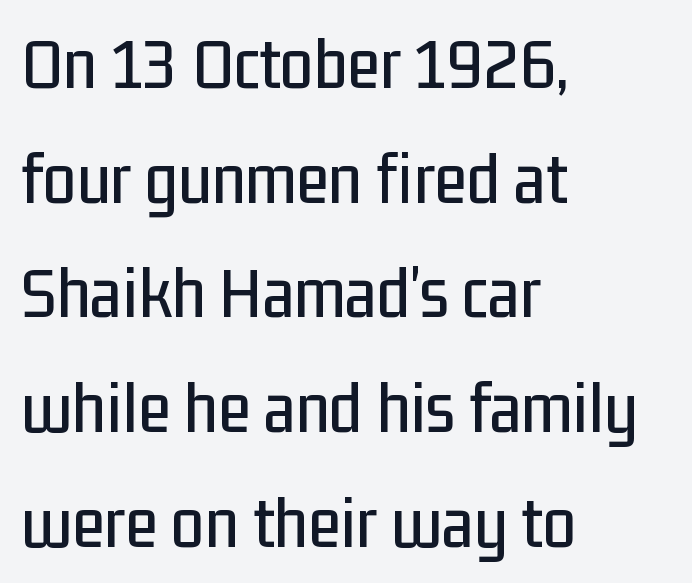
The image shows 75 px condensed sans-serif type, upright; set left-aligned, normal line spacing (1.53x), normal letter spacing, not underlined; low stroke contrast and a medium x-height.
